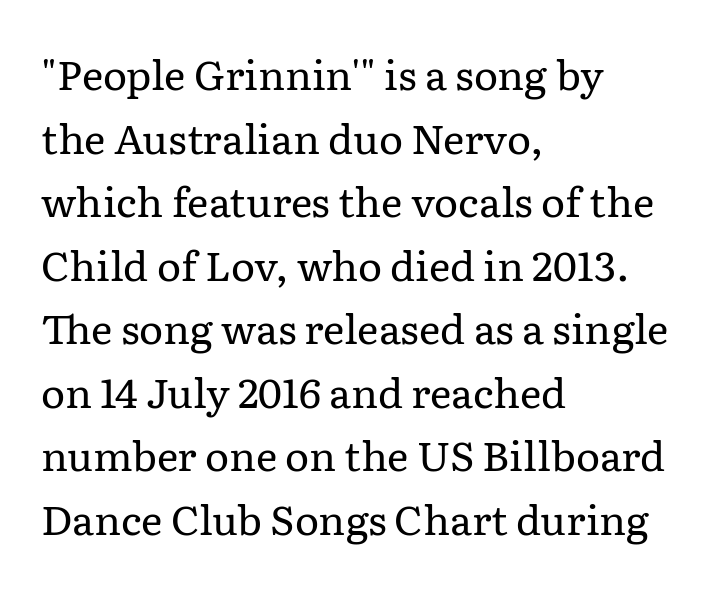
The image shows 41 px regular-weight serif type, upright; set left-aligned, normal line spacing (1.55x), normal letter spacing, not underlined; low stroke contrast and a medium x-height.
